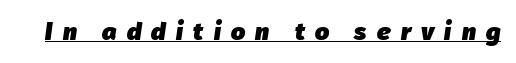
The line texture is sparse and dotted thanks to wide tracking. The strokes are fattened all the way to bold. The axis of the letterforms is tilted away from vertical. Glance below the letters and you will spot a drawn line.
